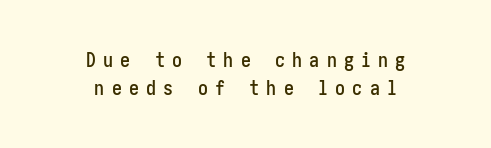
{"italic": "no", "underline": "no", "align": "center", "line_spacing": "normal", "line_spacing_ratio": 1.38, "letter_spacing": "wide", "letter_spacing_em": 0.36, "glyph_px": 20}
